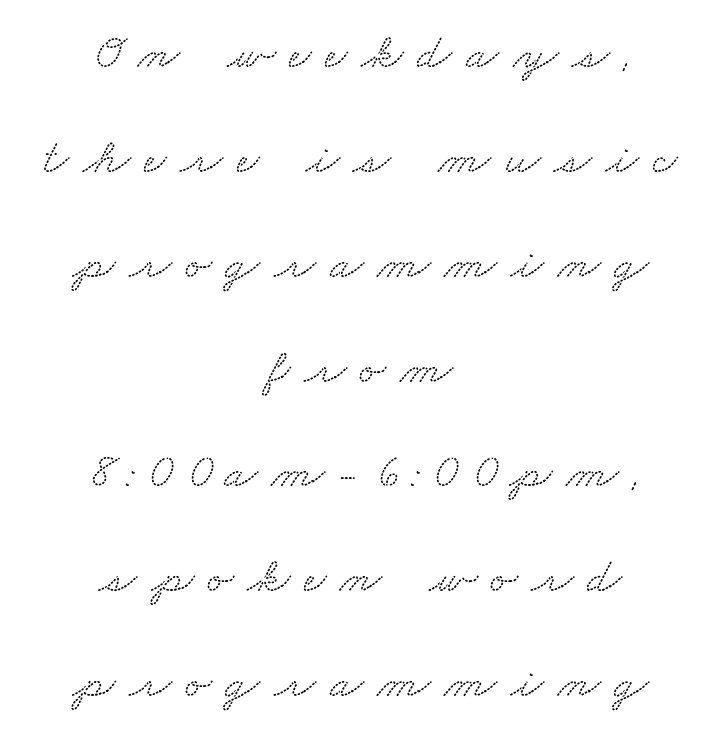
The image shows 49 px wide type; set centered, loose line spacing (2.14x), unusually wide letter spacing (+0.28 em), not underlined; low stroke contrast and a small x-height.
